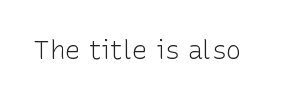
Q: Is the text bold? A: No.
Q: Is the text italic (slanted)? A: No, it is upright.
Q: Is the text underlined? A: No.
Q: Is the spacing between letters normal or unusually wide? A: Normal.
